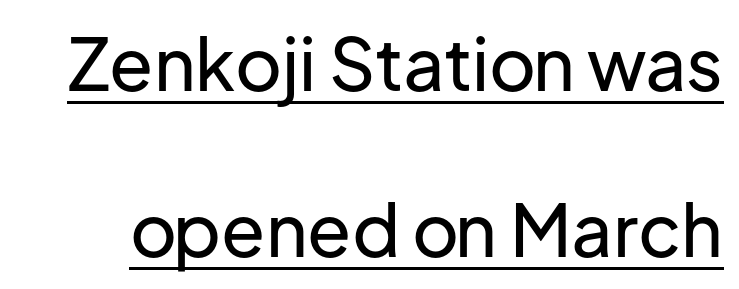
Here the designer chose a conventional face with non-uniform glyph widths. Like a heading marked for emphasis, these lines bear an underscore. A typesetter would call this zero additional tracking. Rows of type keep a wide berth in the vertical direction. Characters remain perfectly vertical along every line. The letters carry no serifs — their stems end cleanly without finishing strokes.
